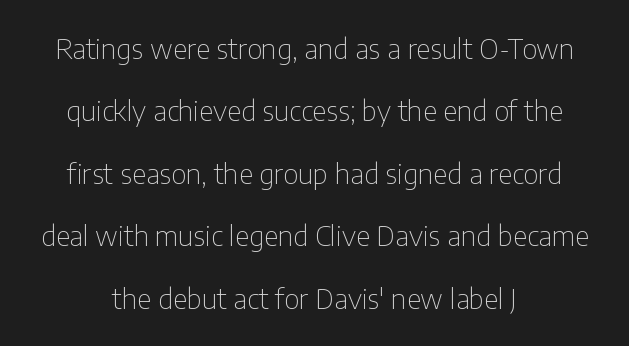
Q: Is the text bold? A: No.
Q: Is the text italic (slanted)? A: No, it is upright.
Q: Is the typeface a serif or a sans-serif typeface? A: Sans-serif.
Q: Is the text underlined? A: No.
Q: How is the paragraph aligned? A: Centered.
Q: Is the spacing between letters normal or unusually wide? A: Normal.
Q: Is the spacing between lines tight, normal or loose? A: Loose.
Q: Width (condensed, normal, or wide)? A: Condensed.
Q: Stroke contrast? A: Low.
Q: x-height? A: Medium.
Q: Monospaced? A: No.
